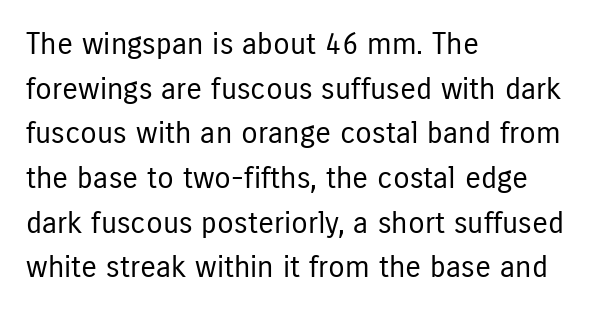
The ragged edge is on the right, which tells us the setting is flush left. The rendering uses natural spacing where letterforms have individual widths. Glance below the letters and you will spot only blank space. Does the type have serifs? No, each stem ends abruptly. Observe the ordinary spacing: letters are neighbours, not strangers. Heft: none added — not bold.
